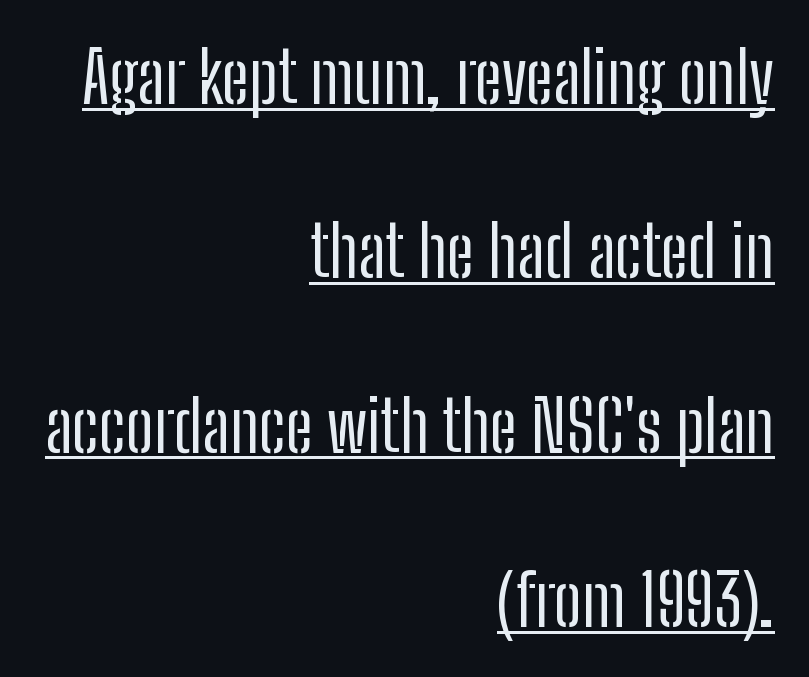
Q: Is the text bold? A: No.
Q: Is the text italic (slanted)? A: No, it is upright.
Q: Is the typeface a serif or a sans-serif typeface? A: Sans-serif.
Q: Is the text underlined? A: Yes.
Q: How is the paragraph aligned? A: Right-aligned.
Q: Is the spacing between letters normal or unusually wide? A: Normal.
Q: Is the spacing between lines tight, normal or loose? A: Loose.
Q: Width (condensed, normal, or wide)? A: Condensed.
Q: Stroke contrast? A: Low.
Q: x-height? A: Medium.
Q: Monospaced? A: No.
